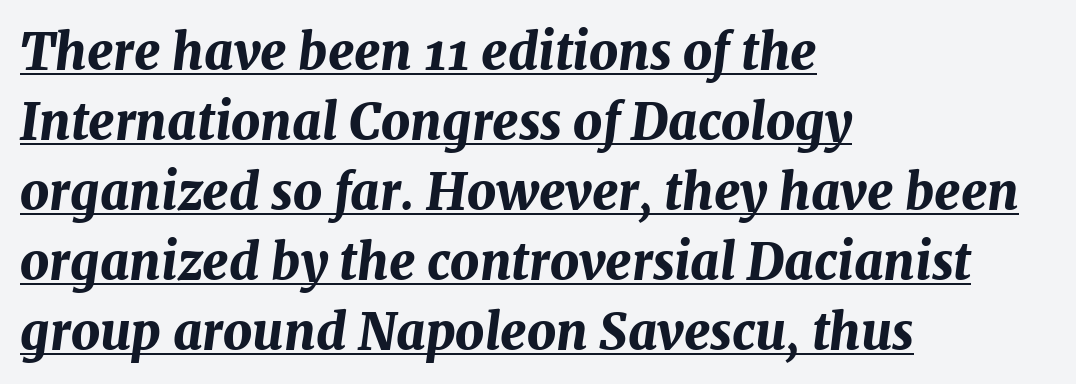
The image shows 50 px bold type, italic (leaning right); set left-aligned, normal line spacing (1.4x), normal letter spacing, underlined; medium stroke contrast and a medium x-height.
